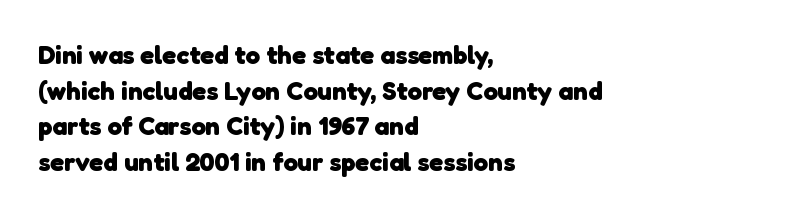
The face used here is rendered with its standard letterfit. The paragraph shown leans on its left margin. In terms of leading, this rendering sits right in the middle. The glyphs are unaccompanied by any horizontal stroke below them.
